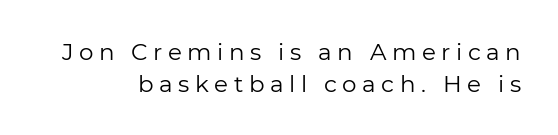
{"italic": "no", "bold": "no", "underline": "no", "line_spacing": "normal", "line_spacing_ratio": 1.37, "letter_spacing": "wide", "letter_spacing_em": 0.24, "glyph_px": 23}
